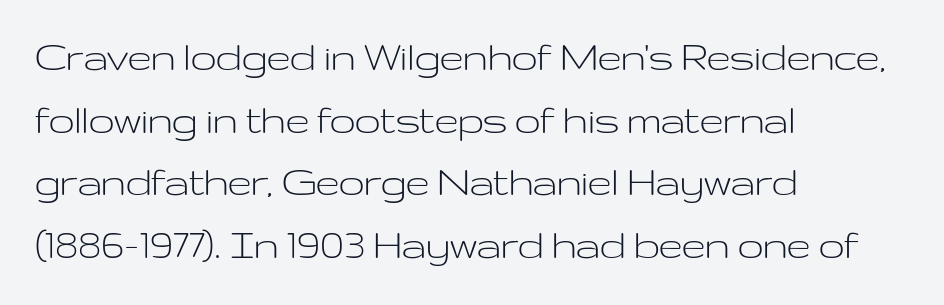
Vertical spacing — default. Nobody drew a line under any word here. Serif or sans? Sans — the stroke terminals are bare. The letterforms sit shoulder to shoulder at normal distance. This rendering uses left alignment, leaving the right contour irregular.
